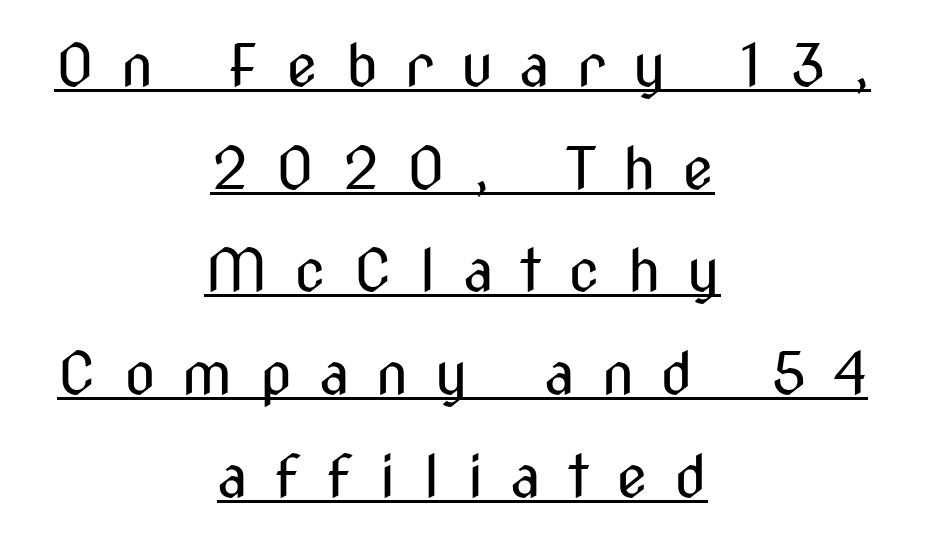
Q: Is the text bold? A: No.
Q: Is the text italic (slanted)? A: No, it is upright.
Q: Is the typeface a serif or a sans-serif typeface? A: Sans-serif.
Q: Is the text underlined? A: Yes.
Q: How is the paragraph aligned? A: Centered.
Q: Is the spacing between letters normal or unusually wide? A: Unusually wide.
Q: Width (condensed, normal, or wide)? A: Condensed.
Q: Stroke contrast? A: Medium.
Q: x-height? A: Medium.
Q: Monospaced? A: No.
